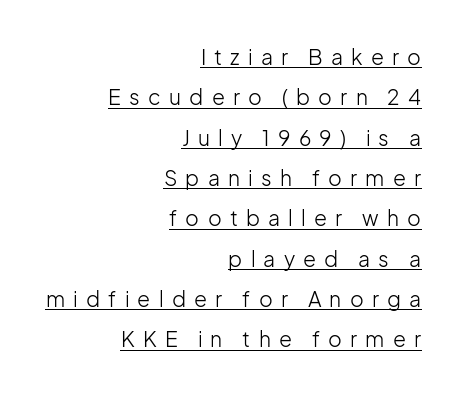
The face used here appears with an underline applied. The passage is arranged like a letterhead date or caption credit — flush right. Words appear elongated and porous because spacing is wide. Is this a heavy cut? Hardly; it is regular or lighter. Every character sits straight up, as roman type does. Each new line begins a long way beneath the previous one.
